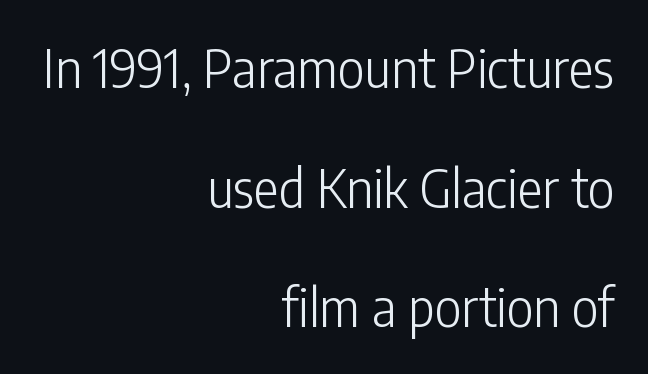
{"serif": "no", "italic": "no", "bold": "no", "weight": "light", "width": "condensed", "stroke_contrast": "low", "x_height": "medium", "monospaced": "no", "underline": "no", "align": "right", "line_spacing": "loose", "line_spacing_ratio": 2.3, "letter_spacing": "normal", "letter_spacing_em": 0.0, "glyph_px": 52}
